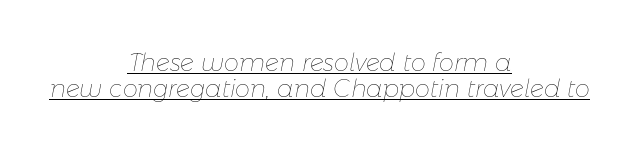
Q: Is the text bold? A: No.
Q: Is the text italic (slanted)? A: Yes, it leans right by about 11 degrees.
Q: Is the text underlined? A: Yes.
Q: How is the paragraph aligned? A: Centered.
Q: Is the spacing between letters normal or unusually wide? A: Normal.
Q: Is the spacing between lines tight, normal or loose? A: Tight.
